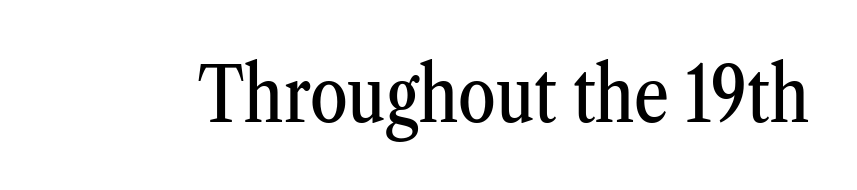
What kind of face is this? One with serifs. Vertical strokes here are truly vertical. Compared with typical body copy, the letter spacing here is the same. The face used here is proportionally spaced, like ordinary book or web type.
